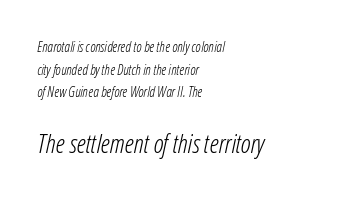
Q: Is the text bold? A: No.
Q: Is the text italic (slanted)? A: Yes, it leans right by about 12 degrees.
Q: Is the text underlined? A: No.
Q: How is the paragraph aligned? A: Left-aligned.
Q: Is the spacing between letters normal or unusually wide? A: Normal.
Q: Is the spacing between lines tight, normal or loose? A: Normal.
Q: Which block of text is set in a larger size, the first (top) or the second (bottom)? A: The second (bottom) one.
